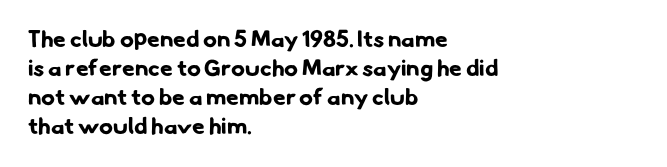
Descenders hang freely into open space. This block has exactly the height ordinary leading produces. Students, note that the glyphs here touch the page at normal intervals. I'd describe the lettering as bold — thick and assertive.
